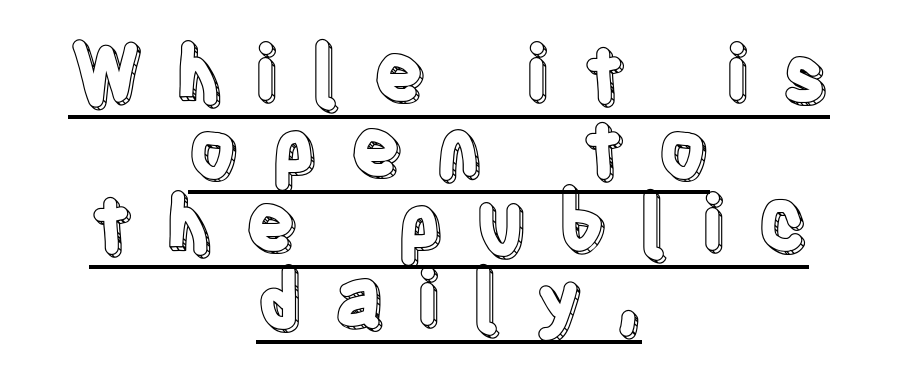
{"italic": "no", "width": "condensed", "x_height": "large", "monospaced": "no", "underline": "yes", "align": "center", "line_spacing": "tight", "line_spacing_ratio": 0.96, "letter_spacing": "wide", "letter_spacing_em": 0.41, "glyph_px": 78}
